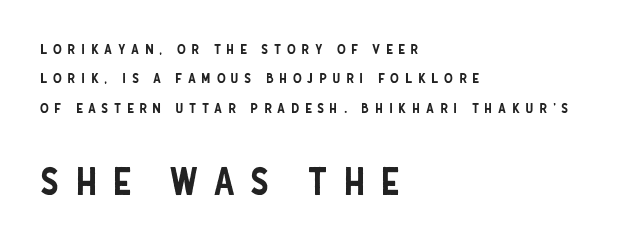
Q: Is the text italic (slanted)? A: No, it is upright.
Q: Is the typeface a serif or a sans-serif typeface? A: Sans-serif.
Q: Is the text underlined? A: No.
Q: How is the paragraph aligned? A: Left-aligned.
Q: Is the spacing between letters normal or unusually wide? A: Unusually wide.
Q: Is the spacing between lines tight, normal or loose? A: Loose.
Q: Which block of text is set in a larger size, the first (top) or the second (bottom)? A: The second (bottom) one.
Q: Width (condensed, normal, or wide)? A: Condensed.
Q: Stroke contrast? A: Low.
Q: x-height? A: Large.
Q: Monospaced? A: No.
